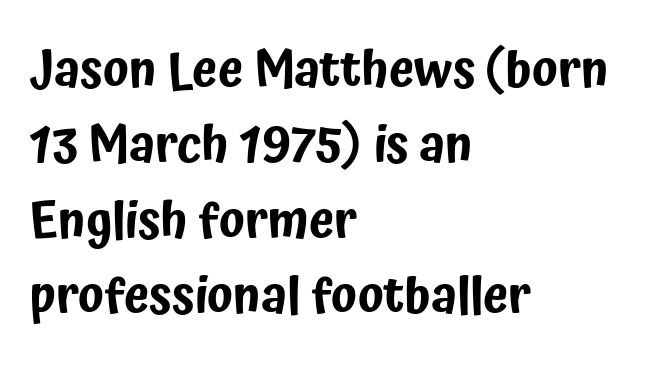
The image shows 51 px condensed sans-serif type, upright; set left-aligned, normal line spacing (1.48x), normal letter spacing, not underlined; low stroke contrast and a medium x-height.
